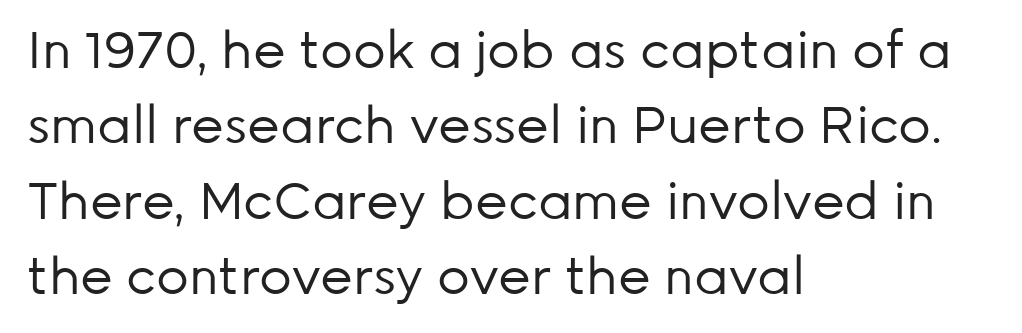
The image shows 51 px regular-weight sans-serif type, upright; set left-aligned, normal line spacing (1.48x), normal letter spacing, not underlined; low stroke contrast and a medium x-height.
